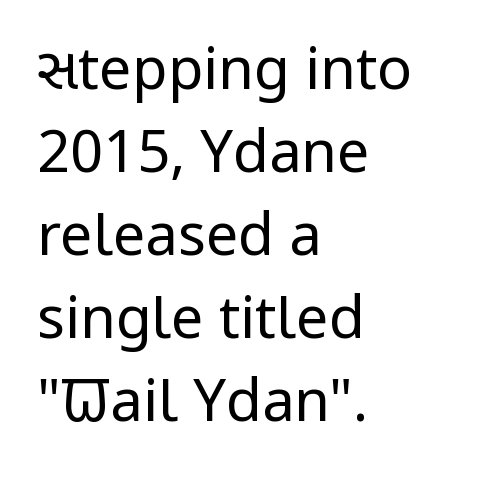
Spacing verdict: proportional, widths tailored to each character. Summary of weight: not heavy and not bold. A clean baseline with only descenders dipping below it. Honestly, the row spacing looks completely unremarkable.
